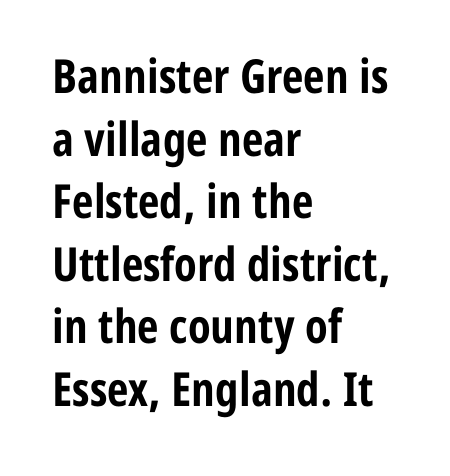
{"serif": "no", "italic": "no", "bold": "yes", "weight": "bold", "width": "condensed", "stroke_contrast": "low", "x_height": "medium", "monospaced": "no", "underline": "no", "align": "left", "line_spacing": "normal", "line_spacing_ratio": 1.33, "letter_spacing": "normal", "letter_spacing_em": 0.0, "glyph_px": 47}
